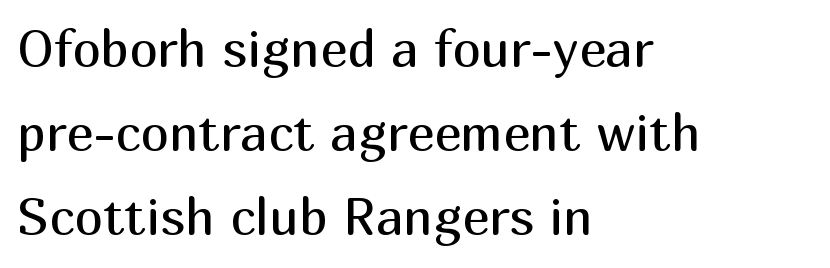
Default kerning and tracking; the words read as compact shapes. Left-aligned paragraph, ragged on the right. Do the characters align in a grid? No, the font is proportional. Honestly, the row spacing looks completely unremarkable. The face looks like a standard text weight, possibly lighter. The strip under each line holds only bare page.
